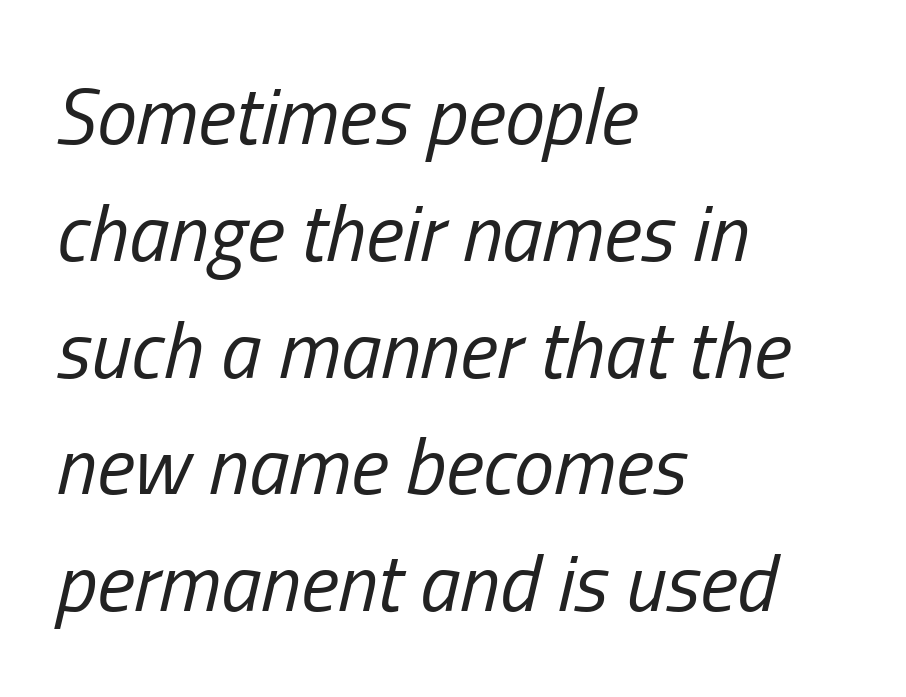
Q: Is the text bold? A: No.
Q: Is the text italic (slanted)? A: Yes, it leans right by about 13 degrees.
Q: Is the text underlined? A: No.
Q: How is the paragraph aligned? A: Left-aligned.
Q: Is the spacing between letters normal or unusually wide? A: Normal.
Q: Is the spacing between lines tight, normal or loose? A: Normal.
Q: Width (condensed, normal, or wide)? A: Condensed.
Q: Stroke contrast? A: Low.
Q: x-height? A: Medium.
Q: Monospaced? A: No.
